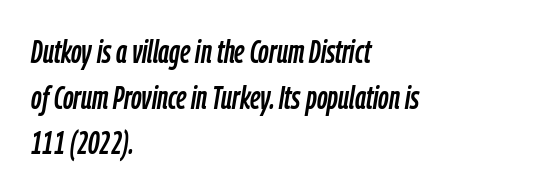
{"italic": "yes", "lean": "right", "slant_degrees": 9, "width": "condensed", "stroke_contrast": "low", "x_height": "medium", "monospaced": "no", "underline": "no", "align": "left", "line_spacing": "normal", "line_spacing_ratio": 1.38, "letter_spacing": "normal", "letter_spacing_em": 0.0, "glyph_px": 33}
